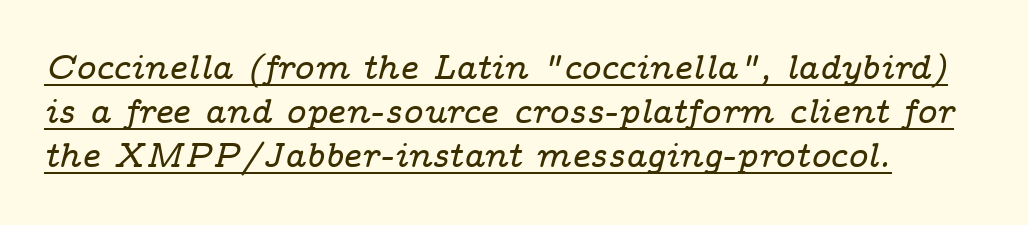
Honestly, the row spacing looks completely unremarkable. The passage shown is typed in a proportional face where columns would drift. The characters display serif detailing at their extremities. Has an underline been added? It has. When letters slant like this, we call the style italic.
